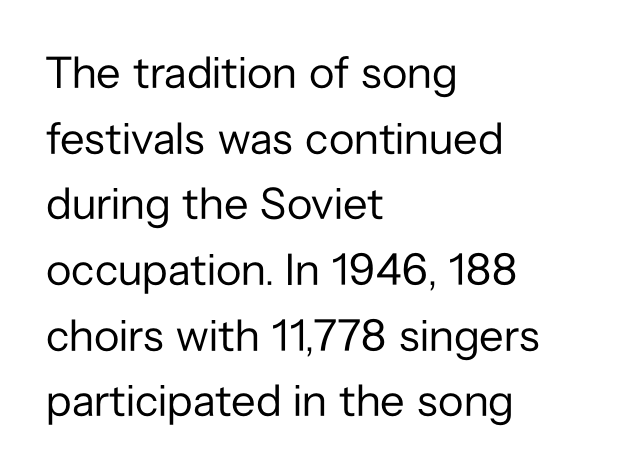
The image shows 45 px regular-weight sans-serif type, upright; set left-aligned, normal line spacing (1.46x), normal letter spacing, not underlined; low stroke contrast and a medium x-height.
